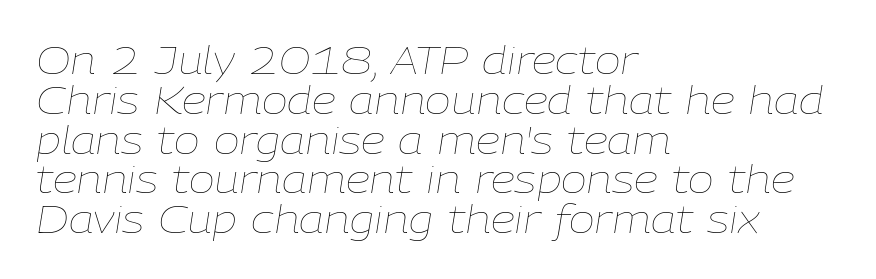
Q: Is the text bold? A: No.
Q: Is the text italic (slanted)? A: Yes, it leans right by about 9 degrees.
Q: Is the text underlined? A: No.
Q: How is the paragraph aligned? A: Left-aligned.
Q: Is the spacing between letters normal or unusually wide? A: Normal.
Q: Is the spacing between lines tight, normal or loose? A: Tight.
Q: Width (condensed, normal, or wide)? A: Normal.
Q: Stroke contrast? A: Low.
Q: x-height? A: Medium.
Q: Monospaced? A: No.
